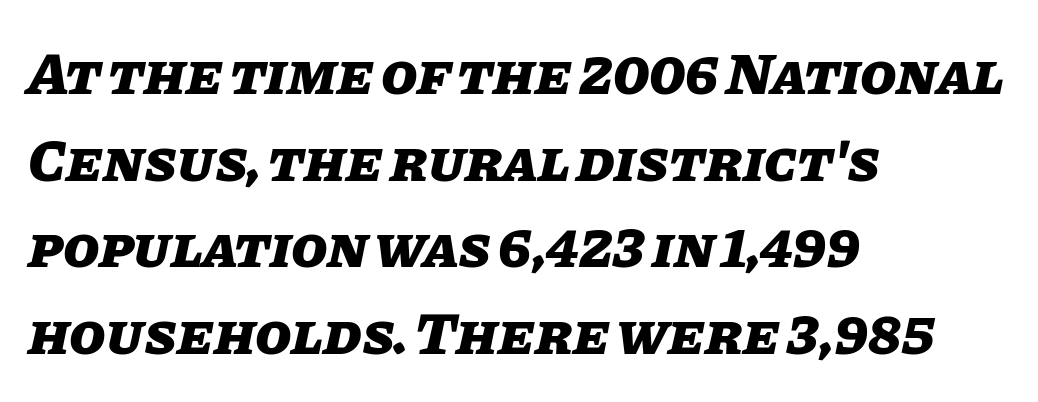
{"italic": "yes", "lean": "right", "slant_degrees": 11, "bold": "yes", "weight": "heavy", "width": "normal", "stroke_contrast": "low", "x_height": "large", "monospaced": "no", "underline": "no", "align": "left", "line_spacing": "normal", "line_spacing_ratio": 1.47, "letter_spacing": "normal", "letter_spacing_em": 0.0, "glyph_px": 59}
